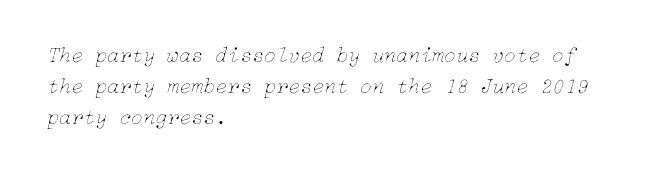
Q: Is the text bold? A: No.
Q: Is the text italic (slanted)? A: Yes, it leans right by about 15 degrees.
Q: Is the text underlined? A: No.
Q: How is the paragraph aligned? A: Left-aligned.
Q: Is the spacing between letters normal or unusually wide? A: Normal.
Q: Is the spacing between lines tight, normal or loose? A: Normal.
